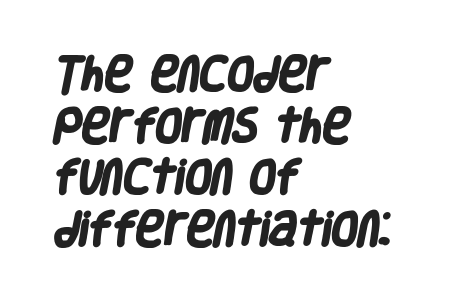
Q: Is the text bold? A: Yes.
Q: Is the typeface a serif or a sans-serif typeface? A: Sans-serif.
Q: Is the text underlined? A: No.
Q: How is the paragraph aligned? A: Left-aligned.
Q: Is the spacing between letters normal or unusually wide? A: Normal.
Q: Is the spacing between lines tight, normal or loose? A: Normal.
Q: Width (condensed, normal, or wide)? A: Condensed.
Q: Stroke contrast? A: Low.
Q: x-height? A: Large.
Q: Monospaced? A: No.
